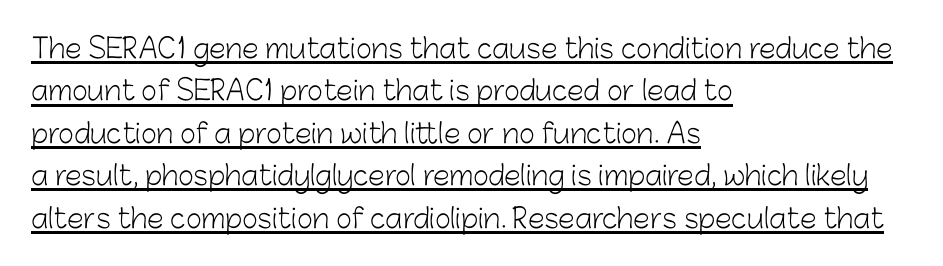
Short note: letters normally spaced. Vertical stems look standard width or narrower in stroke. Alignment: flush left. Every stem runs plumb, perpendicular to the baseline.
